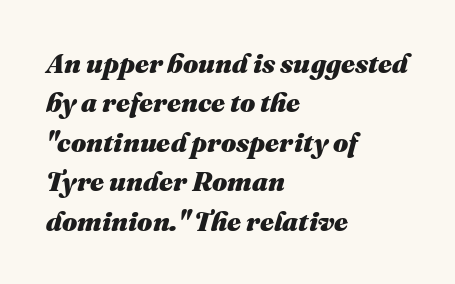
Q: Is the text bold? A: Yes.
Q: Is the text italic (slanted)? A: Yes, it leans right by about 16 degrees.
Q: Is the text underlined? A: No.
Q: How is the paragraph aligned? A: Left-aligned.
Q: Is the spacing between letters normal or unusually wide? A: Normal.
Q: Is the spacing between lines tight, normal or loose? A: Normal.
